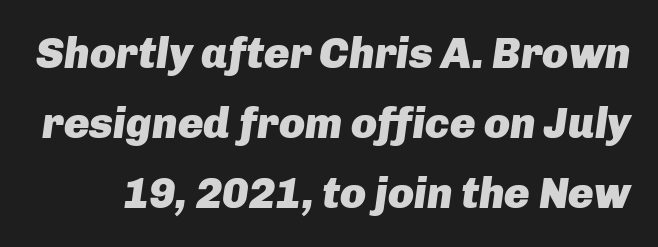
The image shows 43 px heavy type, italic (leaning right); set normal line spacing (1.63x), normal letter spacing, not underlined; low stroke contrast and a medium x-height.
